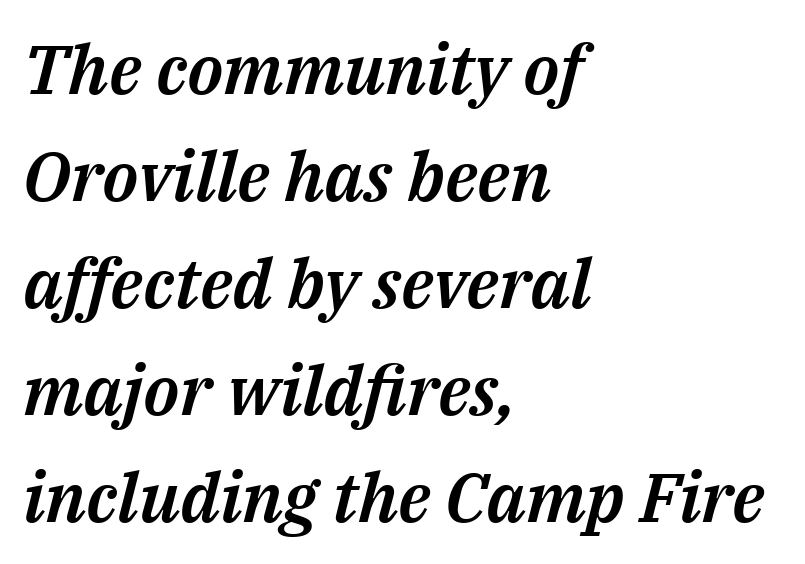
The image shows 69 px text type, italic (leaning right); set left-aligned, normal line spacing (1.55x), normal letter spacing, not underlined; medium stroke contrast and a medium x-height.
